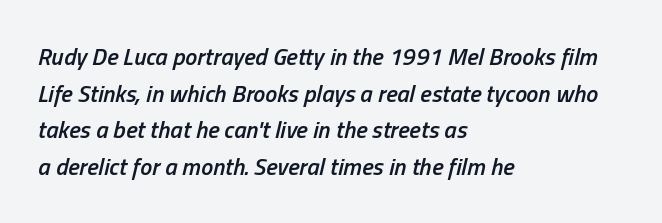
{"italic": "yes", "lean": "right", "slant_degrees": 13, "bold": "semi", "underline": "no", "align": "left", "line_spacing": "normal", "line_spacing_ratio": 1.53, "letter_spacing": "normal", "letter_spacing_em": 0.0, "glyph_px": 24}
